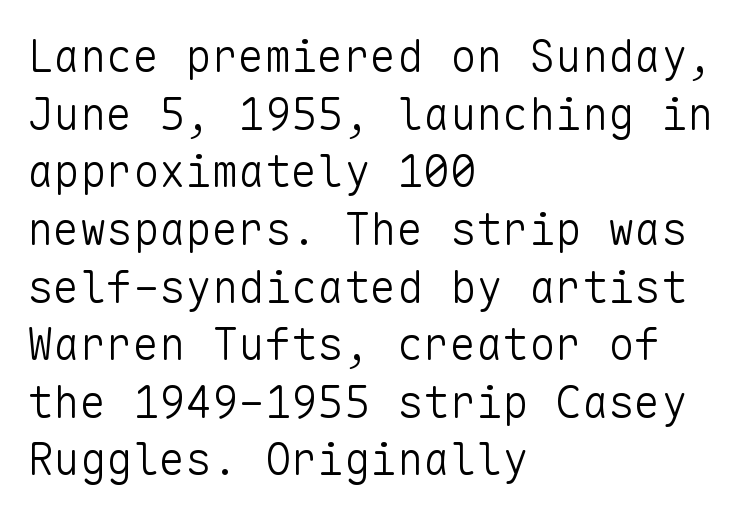
The image shows 44 px light sans-serif type, upright, monospaced; set left-aligned, normal line spacing (1.31x), normal letter spacing, not underlined; low stroke contrast and a medium x-height.
